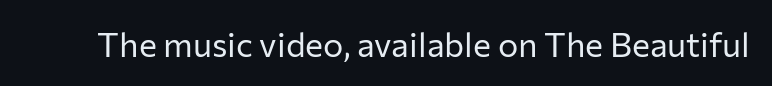
The rendering keeps characters at their native spacing. Serif or sans? Sans — the stroke terminals are bare. Heaviness? Minimal to ordinary, like unemphasized prose. This sample uses an upright cut, with every glyph sitting square on the baseline. Proportional: the letters do not fall into vertical columns. Glance below the letters and you will spot only blank space.
